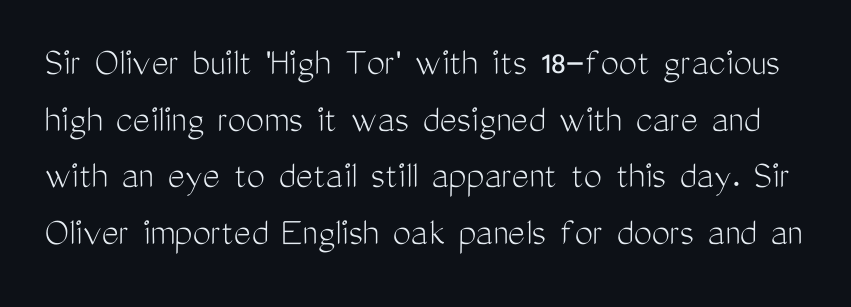
The image shows 41 px light, condensed sans-serif type, upright; set normal line spacing (1.38x), normal letter spacing, not underlined; medium stroke contrast and a medium x-height.
